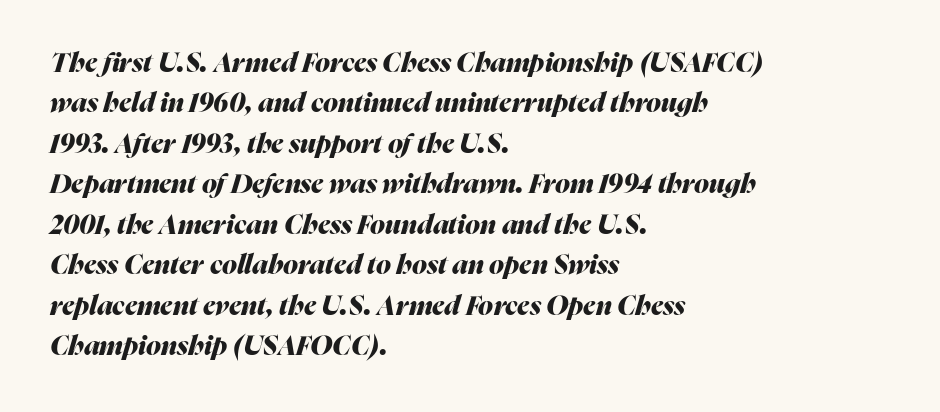
{"italic": "yes", "lean": "right", "slant_degrees": 16, "bold": "yes", "underline": "no", "align": "left", "line_spacing": "normal", "line_spacing_ratio": 1.5, "letter_spacing": "normal", "letter_spacing_em": 0.0, "glyph_px": 27}
